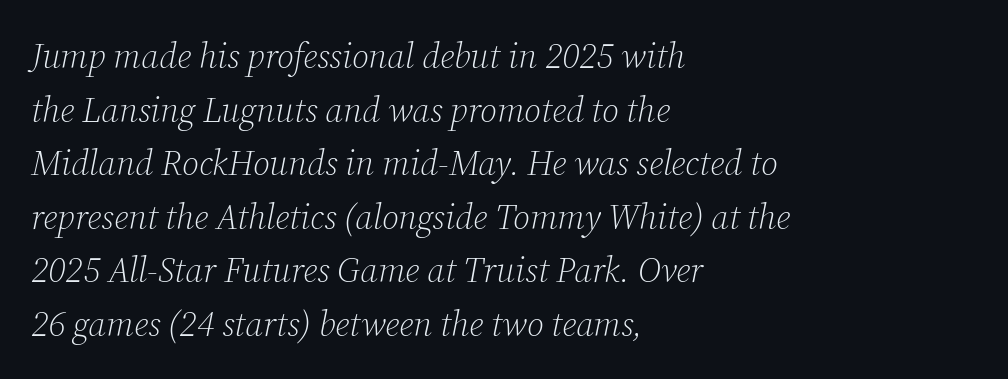
Q: Is the text bold? A: No.
Q: Is the text italic (slanted)? A: Yes, it leans right by about 12 degrees.
Q: Is the typeface a serif or a sans-serif typeface? A: Serif.
Q: Is the text underlined? A: No.
Q: How is the paragraph aligned? A: Left-aligned.
Q: Is the spacing between letters normal or unusually wide? A: Normal.
Q: Is the spacing between lines tight, normal or loose? A: Normal.
Q: Width (condensed, normal, or wide)? A: Normal.
Q: Stroke contrast? A: Low.
Q: x-height? A: Medium.
Q: Monospaced? A: No.
